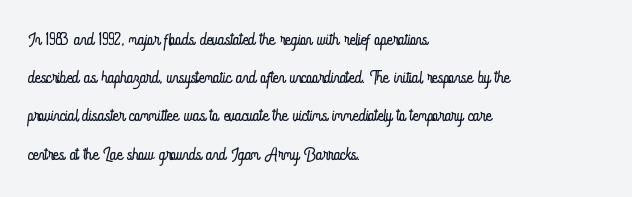
Q: Is the text bold? A: No.
Q: Is the text underlined? A: No.
Q: How is the paragraph aligned? A: Left-aligned.
Q: Is the spacing between letters normal or unusually wide? A: Normal.
Q: Is the spacing between lines tight, normal or loose? A: Normal.
